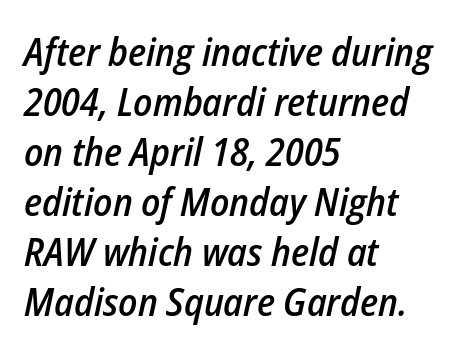
The passage shown is not underscored anywhere. This is the in-between weight designers call semibold or demi. Whoever set this chose a conventional vertical rhythm. All the whitespace from short lines collects on the right. This is oblique type, the kind used for emphasis or titles. The face used here is rendered with its standard letterfit.
